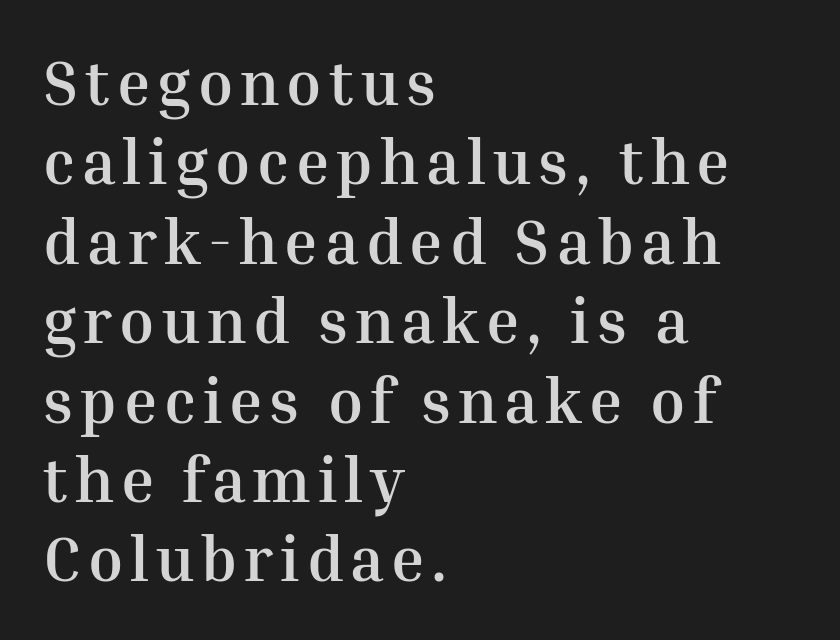
The image shows 63 px semibold serif type, upright; set left-aligned, normal line spacing (1.26x), not underlined; medium stroke contrast and a medium x-height.
